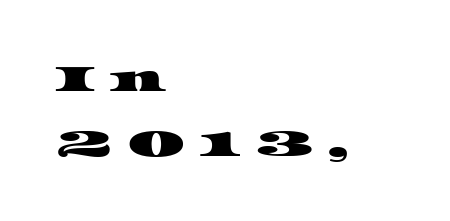
{"serif": "yes", "width": "wide", "stroke_contrast": "high", "x_height": "large", "monospaced": "no", "underline": "no", "align": "left", "line_spacing_ratio": 1.71, "letter_spacing": "wide", "letter_spacing_em": 0.35, "glyph_px": 38}
